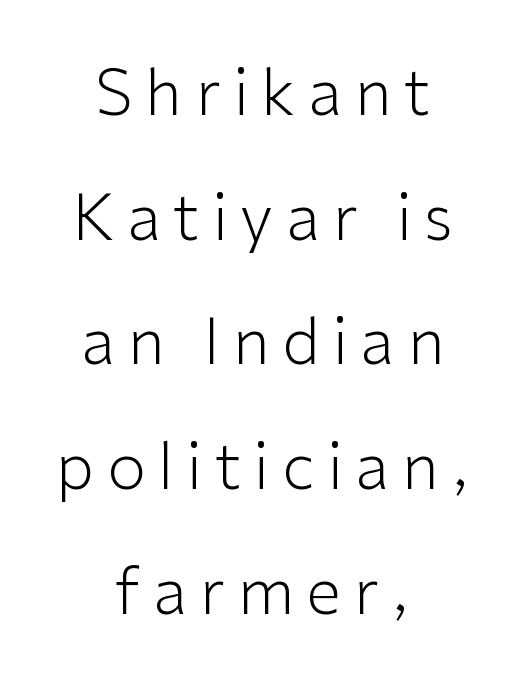
Quick note: underline off. The letters advance in unequal steps, a hallmark of proportional type. The vertical gap from one line to the next is large. Examine the stroke ends and you'll find no serifs.
